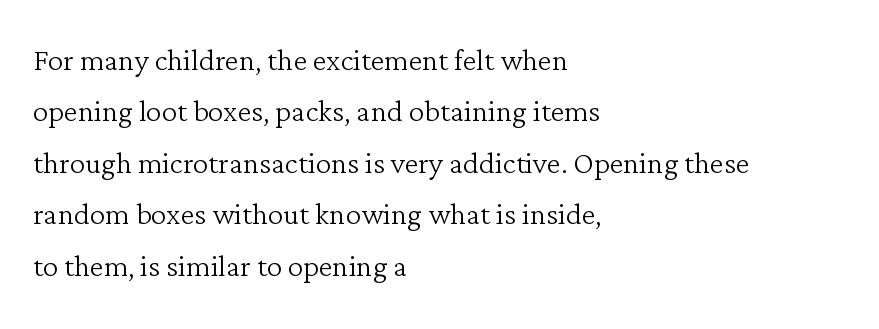
Q: Is the text bold? A: No.
Q: Is the text italic (slanted)? A: No, it is upright.
Q: Is the typeface a serif or a sans-serif typeface? A: Serif.
Q: Is the text underlined? A: No.
Q: How is the paragraph aligned? A: Left-aligned.
Q: Is the spacing between letters normal or unusually wide? A: Normal.
Q: Is the spacing between lines tight, normal or loose? A: Normal.
Q: Width (condensed, normal, or wide)? A: Normal.
Q: Stroke contrast? A: Low.
Q: x-height? A: Medium.
Q: Monospaced? A: No.
